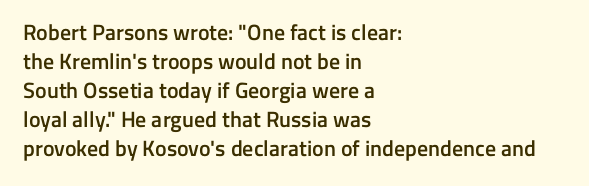
The image shows 22 px text type, upright; set left-aligned, normal line spacing (1.32x), normal letter spacing, not underlined.
